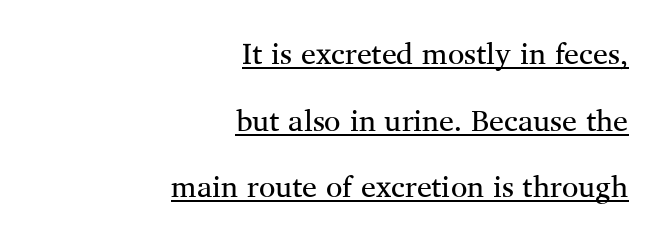
The image shows 30 px regular-weight serif type, upright; set right-aligned, loose line spacing (2.22x), normal letter spacing, underlined; medium stroke contrast and a medium x-height.
